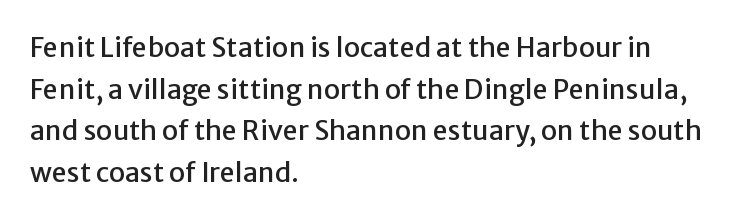
{"italic": "no", "underline": "no", "align": "left", "line_spacing": "normal", "line_spacing_ratio": 1.54, "letter_spacing": "normal", "letter_spacing_em": 0.0, "glyph_px": 27}
